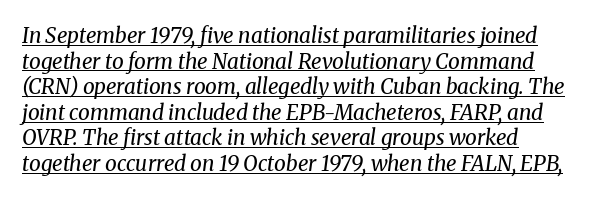
Weight: regular or lighter. This sample carries an underscore along the baseline area. Short and long lines alike share a common starting point at left. The face used here has a pronounced slope to its letters.
